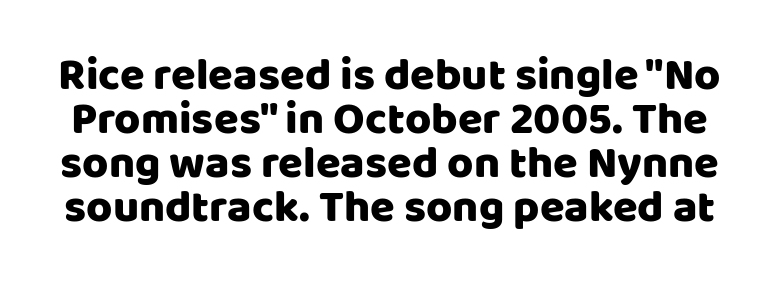
The image shows 45 px sans-serif type, upright; set tight line spacing (0.98x), normal letter spacing, not underlined; low stroke contrast and a large x-height.
